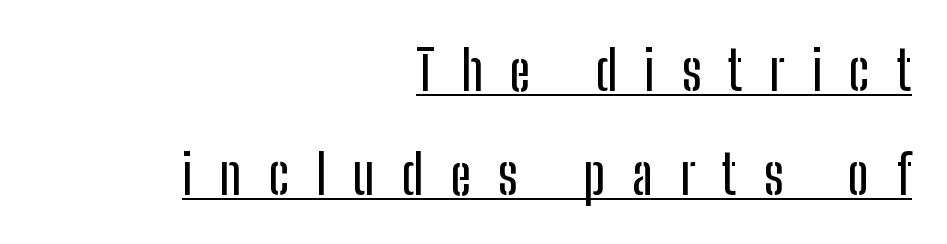
{"serif": "no", "italic": "no", "width": "condensed", "stroke_contrast": "low", "x_height": "medium", "monospaced": "no", "underline": "yes", "align": "right", "line_spacing": "loose", "line_spacing_ratio": 1.9, "letter_spacing": "wide", "letter_spacing_em": 0.49, "glyph_px": 55}
